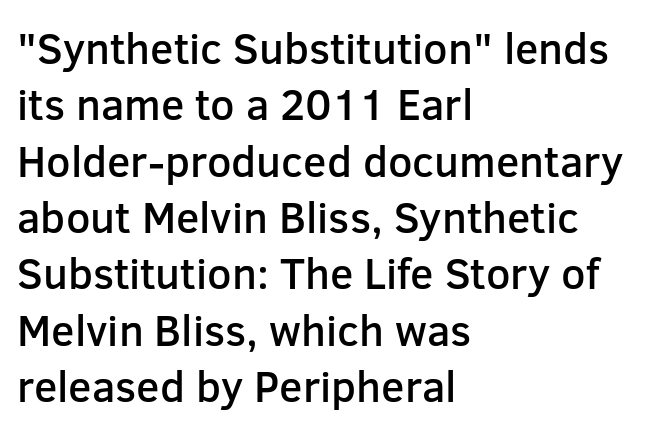
The image shows 43 px semibold sans-serif type, upright; set left-aligned, normal line spacing (1.31x), normal letter spacing, not underlined; low stroke contrast and a medium x-height.
